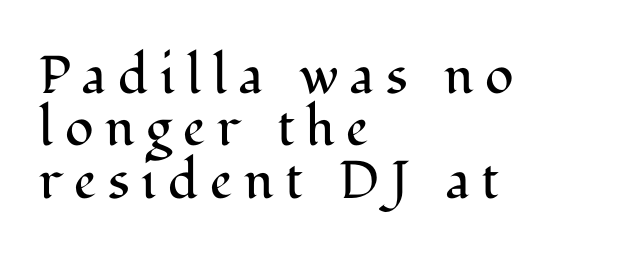
{"serif": "yes", "italic": "no", "bold": "no", "weight": "regular", "width": "normal", "stroke_contrast": "medium", "x_height": "medium", "monospaced": "no", "underline": "no", "align": "left", "line_spacing": "tight", "line_spacing_ratio": 0.99, "letter_spacing": "wide", "letter_spacing_em": 0.22, "glyph_px": 53}
